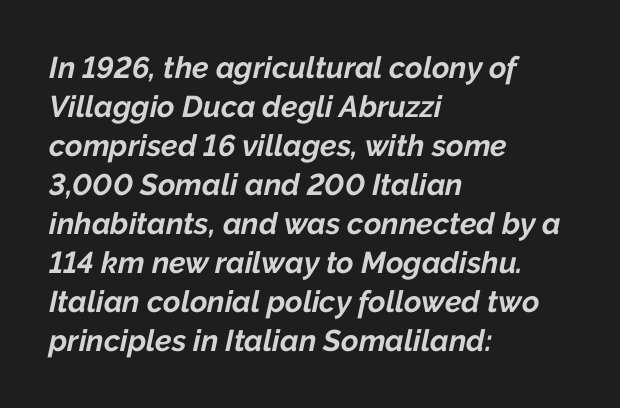
{"italic": "yes", "lean": "right", "slant_degrees": 12, "bold": "yes", "weight": "bold", "width": "normal", "stroke_contrast": "low", "x_height": "medium", "monospaced": "no", "underline": "no", "align": "left", "line_spacing": "normal", "line_spacing_ratio": 1.3, "letter_spacing": "normal", "letter_spacing_em": 0.0, "glyph_px": 30}
